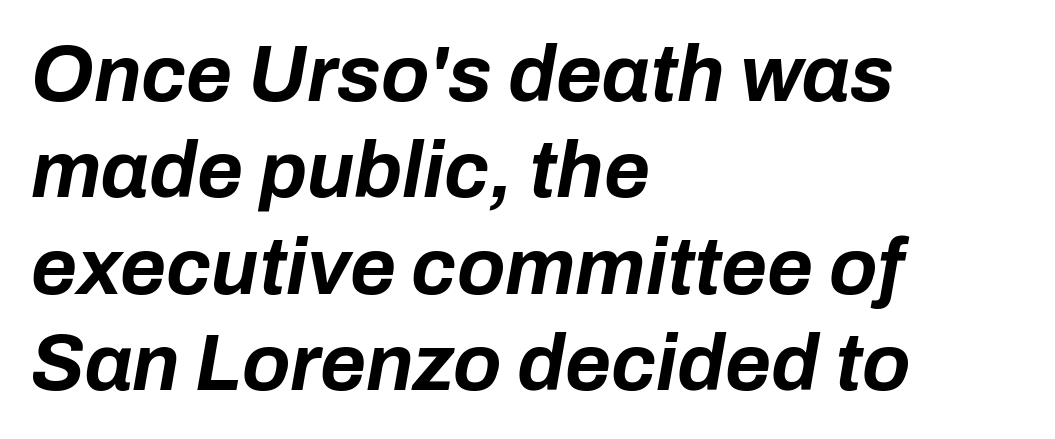
{"italic": "yes", "lean": "right", "slant_degrees": 10, "bold": "yes", "weight": "bold", "width": "normal", "stroke_contrast": "low", "x_height": "medium", "monospaced": "no", "underline": "no", "align": "left", "line_spacing_ratio": 1.22, "letter_spacing": "normal", "letter_spacing_em": 0.0, "glyph_px": 79}
